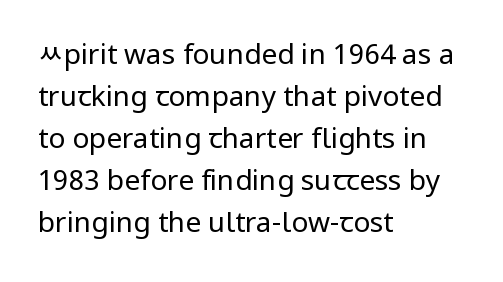
Q: Is the text bold? A: No.
Q: Is the text italic (slanted)? A: No, it is upright.
Q: Is the typeface a serif or a sans-serif typeface? A: Sans-serif.
Q: Is the text underlined? A: No.
Q: How is the paragraph aligned? A: Left-aligned.
Q: Is the spacing between letters normal or unusually wide? A: Normal.
Q: Is the spacing between lines tight, normal or loose? A: Normal.
Q: Width (condensed, normal, or wide)? A: Normal.
Q: Stroke contrast? A: Low.
Q: x-height? A: Medium.
Q: Monospaced? A: No.
